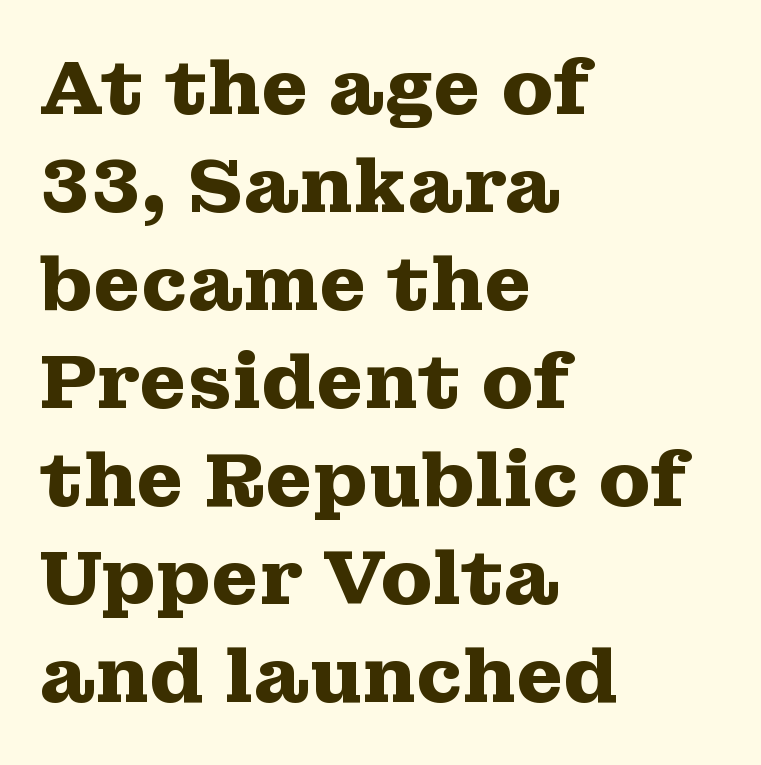
Q: Is the text bold? A: Yes.
Q: Is the text italic (slanted)? A: No, it is upright.
Q: Is the typeface a serif or a sans-serif typeface? A: Serif.
Q: Is the text underlined? A: No.
Q: How is the paragraph aligned? A: Left-aligned.
Q: Is the spacing between letters normal or unusually wide? A: Normal.
Q: Is the spacing between lines tight, normal or loose? A: Normal.
Q: Width (condensed, normal, or wide)? A: Wide.
Q: Stroke contrast? A: Medium.
Q: x-height? A: Medium.
Q: Monospaced? A: No.
